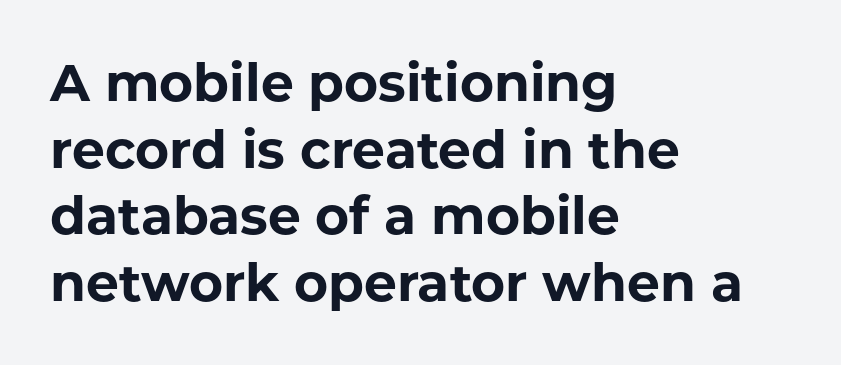
Q: Is the text bold? A: Yes.
Q: Is the text italic (slanted)? A: No, it is upright.
Q: Is the typeface a serif or a sans-serif typeface? A: Sans-serif.
Q: Is the text underlined? A: No.
Q: How is the paragraph aligned? A: Left-aligned.
Q: Is the spacing between letters normal or unusually wide? A: Normal.
Q: Is the spacing between lines tight, normal or loose? A: Normal.
Q: Width (condensed, normal, or wide)? A: Normal.
Q: Stroke contrast? A: Low.
Q: x-height? A: Medium.
Q: Monospaced? A: No.
